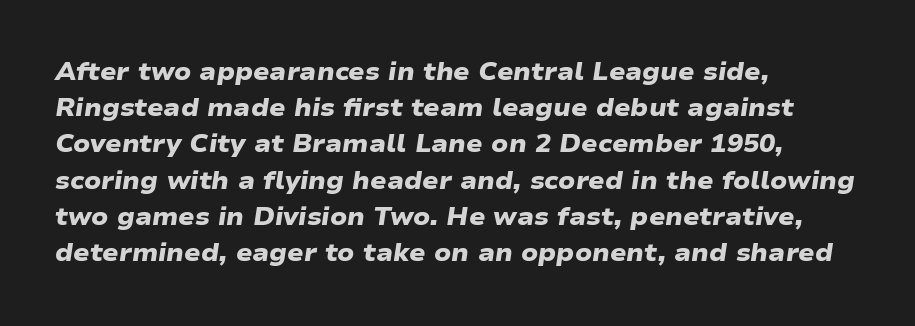
In terms of weight, the rendering is a true, heavy bold. Horizontal alignment here is leftward, the default for most running prose. Baseline-to-baseline distance is the conventional proportion of letter height. These lines keep a tight, regular rhythm from letter to letter. Quick note: underline off.
